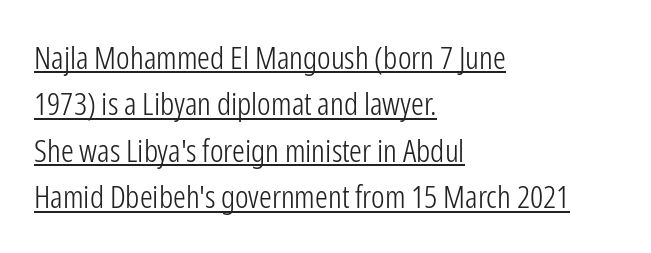
A typesetter would call this zero additional tracking. Underlined type. Summary of vertical rhythm: regular, with standard interline spacing. A student would call this left alignment; a typographer would say flush left, rag right. The passage shown is typed in a proportional face where columns would drift.
